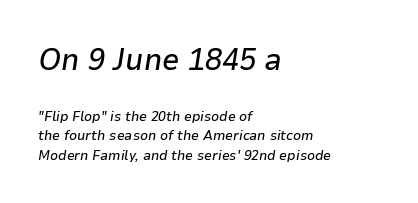
Q: Is the text italic (slanted)? A: Yes, it leans right by about 9 degrees.
Q: Is the text underlined? A: No.
Q: How is the paragraph aligned? A: Left-aligned.
Q: Is the spacing between letters normal or unusually wide? A: Normal.
Q: Is the spacing between lines tight, normal or loose? A: Normal.
Q: Which block of text is set in a larger size, the first (top) or the second (bottom)? A: The first (top) one.
Q: Width (condensed, normal, or wide)? A: Normal.
Q: Stroke contrast? A: Low.
Q: x-height? A: Medium.
Q: Monospaced? A: No.
